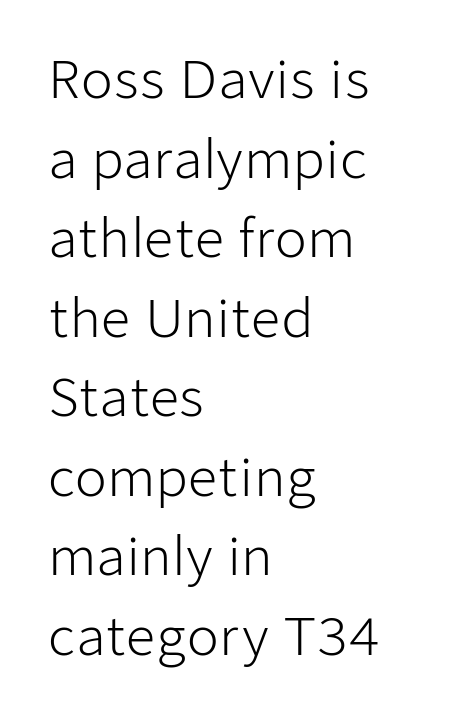
The image shows 52 px light sans-serif type, upright; set left-aligned, normal line spacing (1.53x), normal letter spacing, not underlined; low stroke contrast and a medium x-height.
